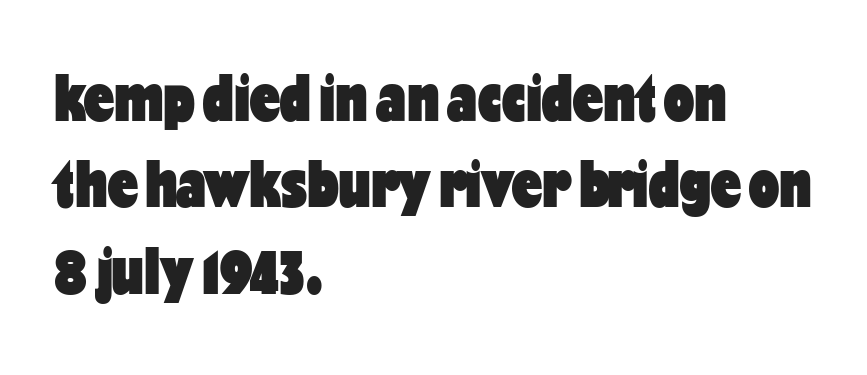
{"serif": "no", "italic": "no", "bold": "yes", "weight": "heavy", "width": "condensed", "stroke_contrast": "low", "x_height": "medium", "monospaced": "no", "underline": "no", "align": "left", "line_spacing": "normal", "line_spacing_ratio": 1.29, "letter_spacing": "normal", "letter_spacing_em": 0.0, "glyph_px": 67}
